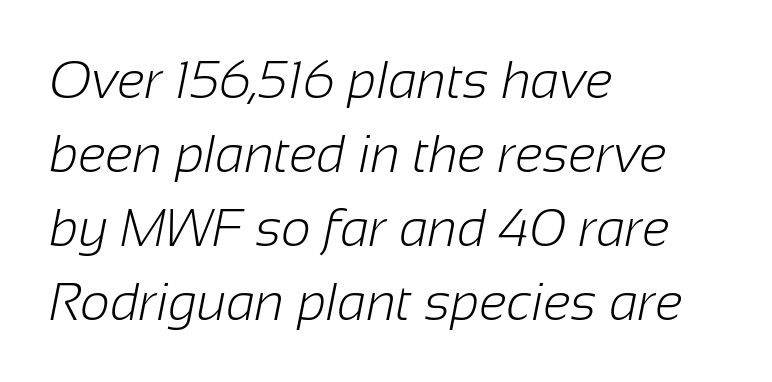
{"serif": "no", "bold": "no", "weight": "light", "width": "normal", "stroke_contrast": "low", "x_height": "medium", "monospaced": "no", "underline": "no", "align": "left", "line_spacing": "normal", "line_spacing_ratio": 1.42, "letter_spacing": "normal", "letter_spacing_em": 0.0, "glyph_px": 52}
